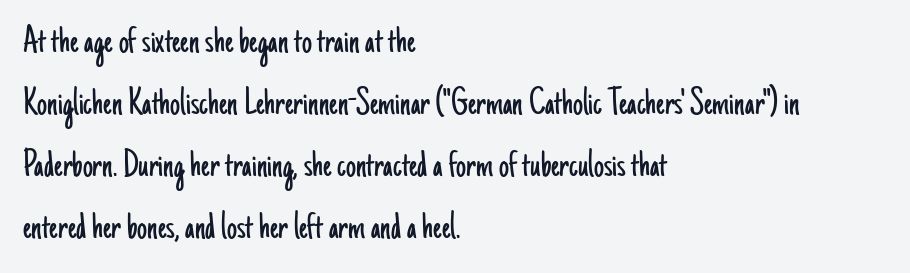
{"serif": "no", "italic": "no", "bold": "no", "weight": "light", "width": "condensed", "stroke_contrast": "low", "x_height": "small", "monospaced": "no", "underline": "no", "align": "left", "line_spacing": "normal", "line_spacing_ratio": 1.55, "letter_spacing": "normal", "letter_spacing_em": 0.0, "glyph_px": 40}
